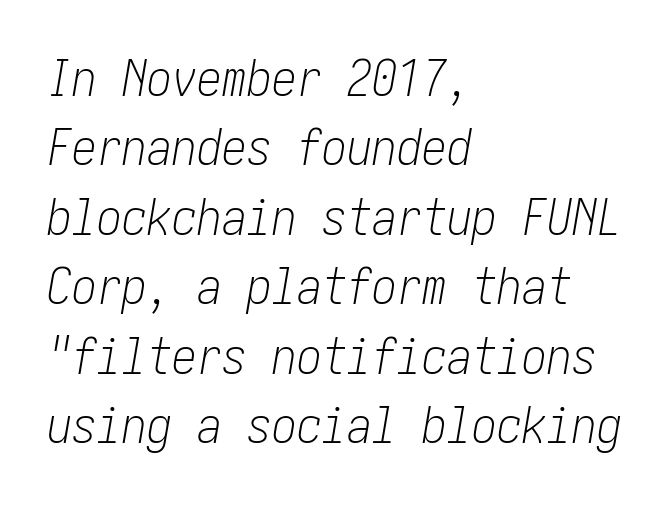
The image shows 50 px light, condensed type, italic (leaning right); set left-aligned, normal line spacing (1.39x), normal letter spacing, not underlined; low stroke contrast and a medium x-height.
